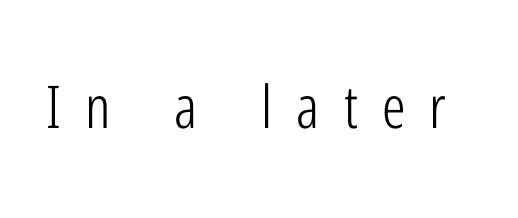
The face used here is proportionally spaced, like ordinary book or web type. This is the regular roman posture of the typeface. Is the type heavy? It reads as light-to-regular instead. Glyph-to-glyph distance is far greater than everyday printed text. The face used here is a sans, in the tradition of grotesques and geometrics.
